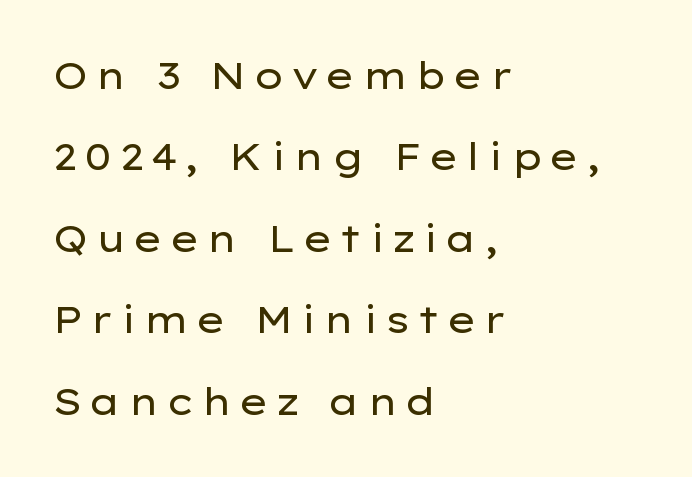
The image shows 37 px regular-weight, wide sans-serif type, upright; set left-aligned, loose line spacing (2.2x), not underlined; low stroke contrast and a medium x-height.
